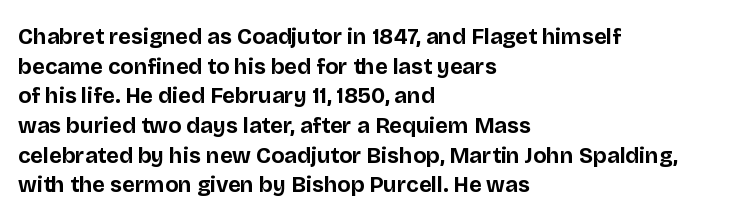
Q: Is the text bold? A: Yes.
Q: Is the text italic (slanted)? A: No, it is upright.
Q: Is the text underlined? A: No.
Q: How is the paragraph aligned? A: Left-aligned.
Q: Is the spacing between letters normal or unusually wide? A: Normal.
Q: Is the spacing between lines tight, normal or loose? A: Normal.
